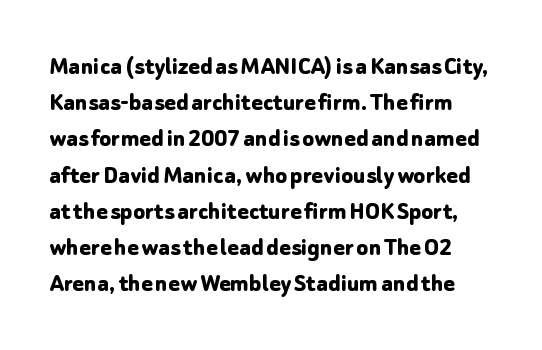
{"italic": "no", "bold": "yes", "underline": "no", "line_spacing": "normal", "line_spacing_ratio": 1.34, "letter_spacing": "normal", "letter_spacing_em": 0.0, "glyph_px": 27}
